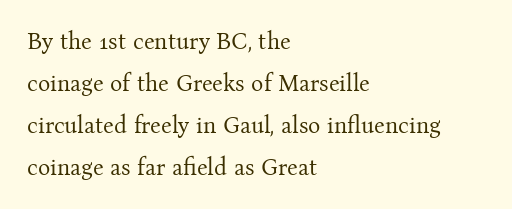
The image shows 23 px text type, upright; set left-aligned, line spacing 1.82x, normal letter spacing, not underlined.
